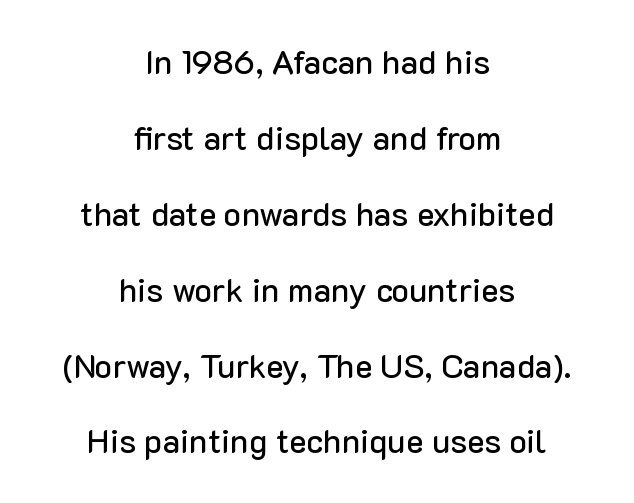
Q: Is the text italic (slanted)? A: No, it is upright.
Q: Is the typeface a serif or a sans-serif typeface? A: Sans-serif.
Q: Is the text underlined? A: No.
Q: How is the paragraph aligned? A: Centered.
Q: Is the spacing between letters normal or unusually wide? A: Normal.
Q: Is the spacing between lines tight, normal or loose? A: Loose.
Q: Width (condensed, normal, or wide)? A: Normal.
Q: Stroke contrast? A: Low.
Q: x-height? A: Medium.
Q: Monospaced? A: No.
